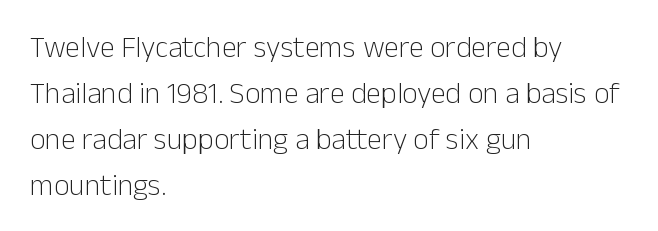
Q: Is the text bold? A: No.
Q: Is the text italic (slanted)? A: No, it is upright.
Q: Is the typeface a serif or a sans-serif typeface? A: Sans-serif.
Q: Is the text underlined? A: No.
Q: How is the paragraph aligned? A: Left-aligned.
Q: Is the spacing between letters normal or unusually wide? A: Normal.
Q: Is the spacing between lines tight, normal or loose? A: Normal.
Q: Width (condensed, normal, or wide)? A: Normal.
Q: Stroke contrast? A: Low.
Q: x-height? A: Medium.
Q: Monospaced? A: No.
